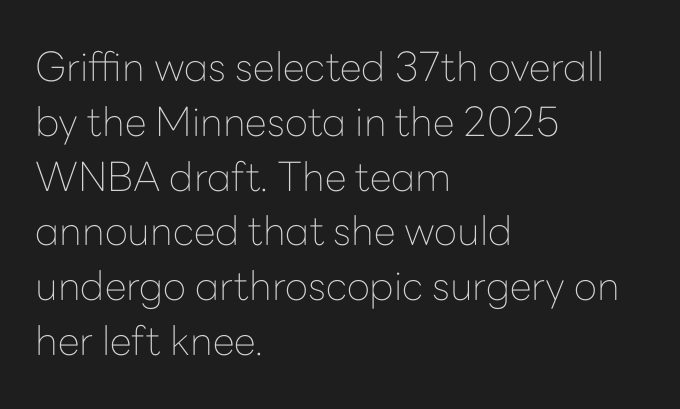
Normally led — the rows are evenly, conventionally spaced. The letters advance in unequal steps, a hallmark of proportional type. Every character sits straight up, as roman type does. Spacing between characters is what you'd get straight out of the box. Nothing sits at the stroke ends, so this counts as sans-serif. Beneath every word, the page is bare.
